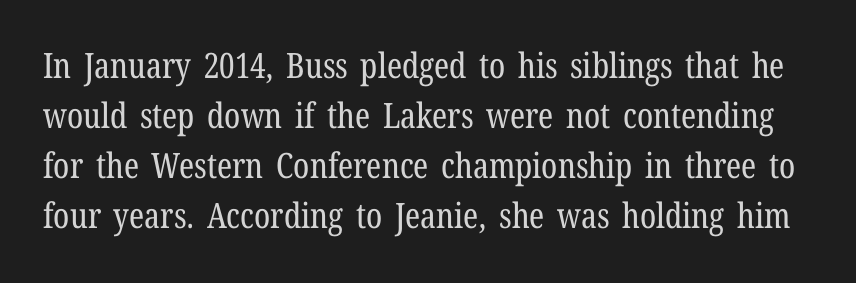
The specimen reads as upright at a glance. Character widths vary here, with narrow letters taking less room than wide ones. Horizontal bands of white between lines are of average thickness. The foot of each line stays bare and open. Is this a sans? No — the strokes have serifs. The horizontal fit of the characters is conventional and even.
